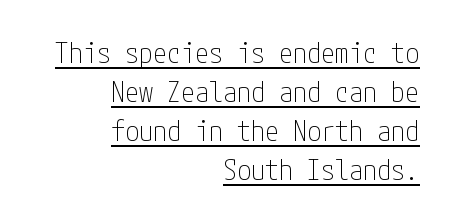
Q: Is the text bold? A: No.
Q: Is the text italic (slanted)? A: No, it is upright.
Q: Is the typeface a serif or a sans-serif typeface? A: Sans-serif.
Q: Is the text underlined? A: Yes.
Q: How is the paragraph aligned? A: Right-aligned.
Q: Is the spacing between letters normal or unusually wide? A: Normal.
Q: Is the spacing between lines tight, normal or loose? A: Normal.
Q: Width (condensed, normal, or wide)? A: Condensed.
Q: Stroke contrast? A: Low.
Q: x-height? A: Medium.
